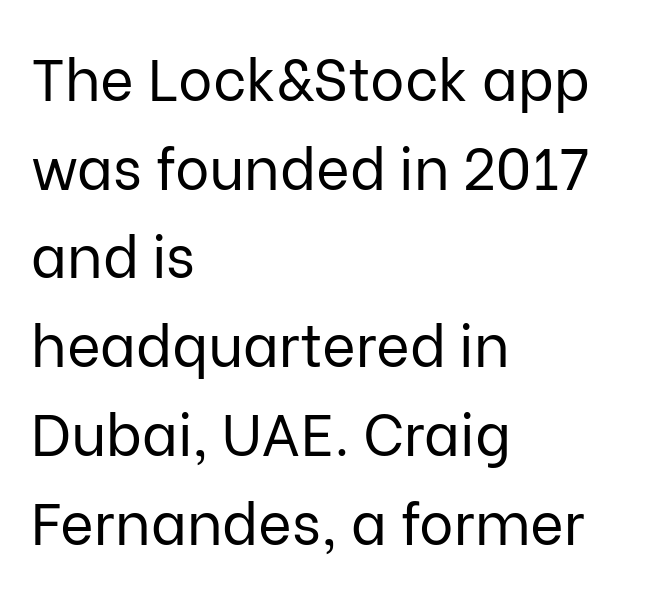
This sample uses plain, unmodified letter spacing. The weight would be labelled regular, book, light, or lighter still. Reading down the block, your eye returns to a fixed left position each line. No italicization has been applied; the sample stays upright. Underline: absent.
